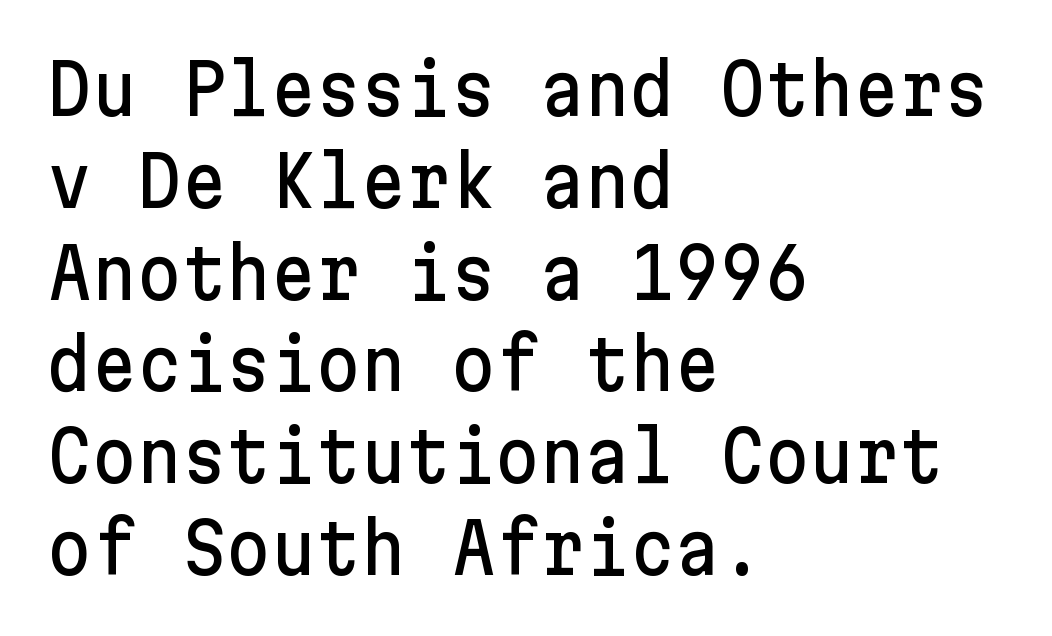
Posture: straight, roman, zero tilt. Interline gaps are of average width in this sample. Plain, unruled lines of type. Here the glyphs are tracked normally, forming tight word shapes.
